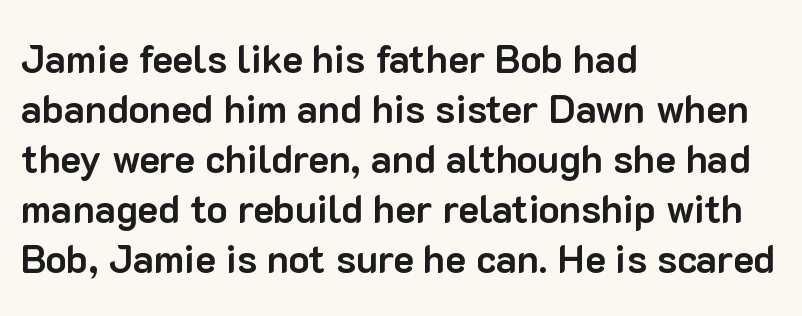
Q: Is the text bold? A: Yes.
Q: Is the text italic (slanted)? A: No, it is upright.
Q: Is the typeface a serif or a sans-serif typeface? A: Sans-serif.
Q: Is the text underlined? A: No.
Q: How is the paragraph aligned? A: Left-aligned.
Q: Is the spacing between letters normal or unusually wide? A: Normal.
Q: Is the spacing between lines tight, normal or loose? A: Normal.
Q: Width (condensed, normal, or wide)? A: Normal.
Q: Stroke contrast? A: Low.
Q: x-height? A: Medium.
Q: Monospaced? A: No.
